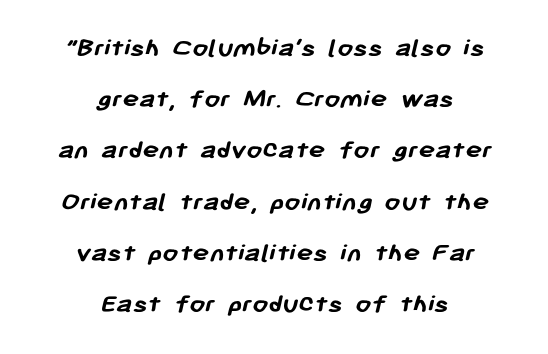
Q: Is the text bold? A: Yes.
Q: Is the typeface a serif or a sans-serif typeface? A: Sans-serif.
Q: Is the text underlined? A: No.
Q: How is the paragraph aligned? A: Centered.
Q: Is the spacing between letters normal or unusually wide? A: Normal.
Q: Width (condensed, normal, or wide)? A: Normal.
Q: Stroke contrast? A: Low.
Q: x-height? A: Medium.
Q: Monospaced? A: No.
